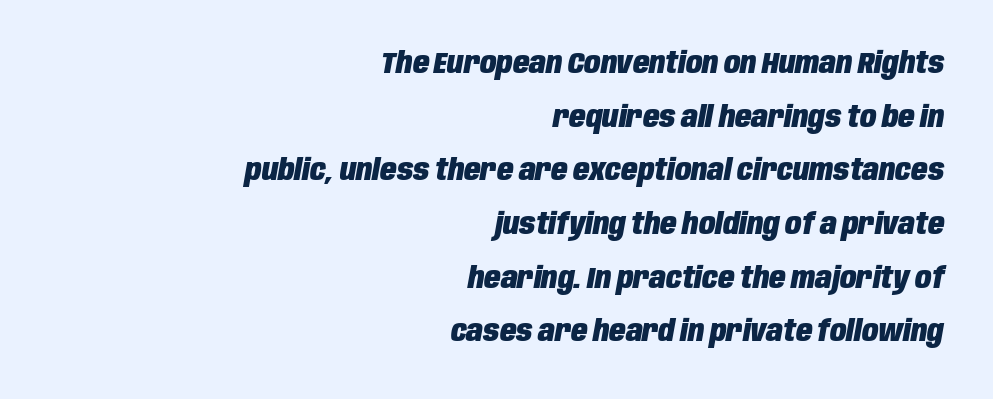
Plain, unruled lines of type. Note the varied advance widths — an 'i' is clearly narrower than an 'm'. Teacher's note: observe the even right margin — that is flush-right alignment. Is the letter spacing exaggerated? No — it looks like the ordinary default.
